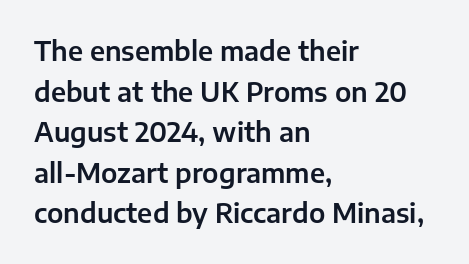
This rendering features lettering with no underline. How are the letters spaced? Ordinarily, with no added tracking. The setting favours the left margin, as ordinary paragraphs usually do. Does the lettering tilt? It doesn't — this is upright. Summary of vertical rhythm: regular, with standard interline spacing.
